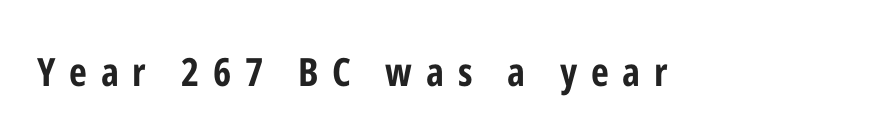
{"serif": "no", "italic": "no", "bold": "yes", "weight": "bold", "width": "condensed", "stroke_contrast": "low", "x_height": "medium", "monospaced": "no", "underline": "no", "letter_spacing": "wide", "letter_spacing_em": 0.35, "glyph_px": 39}
